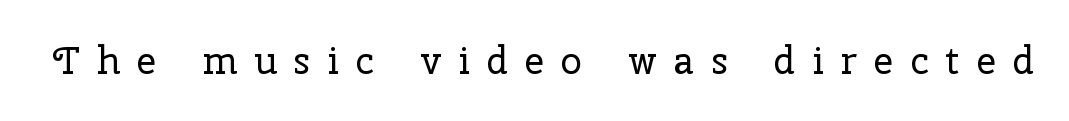
Q: Is the text bold? A: No.
Q: Is the text italic (slanted)? A: No, it is upright.
Q: Is the typeface a serif or a sans-serif typeface? A: Serif.
Q: Is the text underlined? A: No.
Q: Is the spacing between letters normal or unusually wide? A: Unusually wide.
Q: Width (condensed, normal, or wide)? A: Normal.
Q: Stroke contrast? A: Low.
Q: x-height? A: Medium.
Q: Monospaced? A: No.
